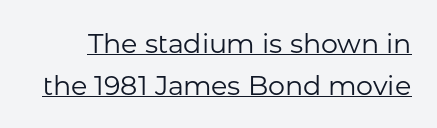
Weight class: somewhere from thin through regular. The tracking reads as untouched default to a designer's eye. Unlike italic type, these characters show no tilt at all. Check the space under the baseline: a stroke is drawn there. Compared with typical paragraphs, the rows here are spaced about the same.
